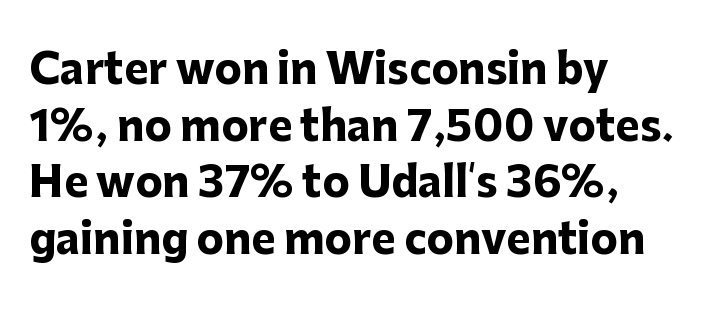
{"serif": "no", "italic": "no", "bold": "yes", "weight": "heavy", "width": "normal", "stroke_contrast": "low", "x_height": "medium", "monospaced": "no", "underline": "no", "align": "left", "line_spacing": "normal", "line_spacing_ratio": 1.38, "letter_spacing": "normal", "letter_spacing_em": 0.0, "glyph_px": 41}
